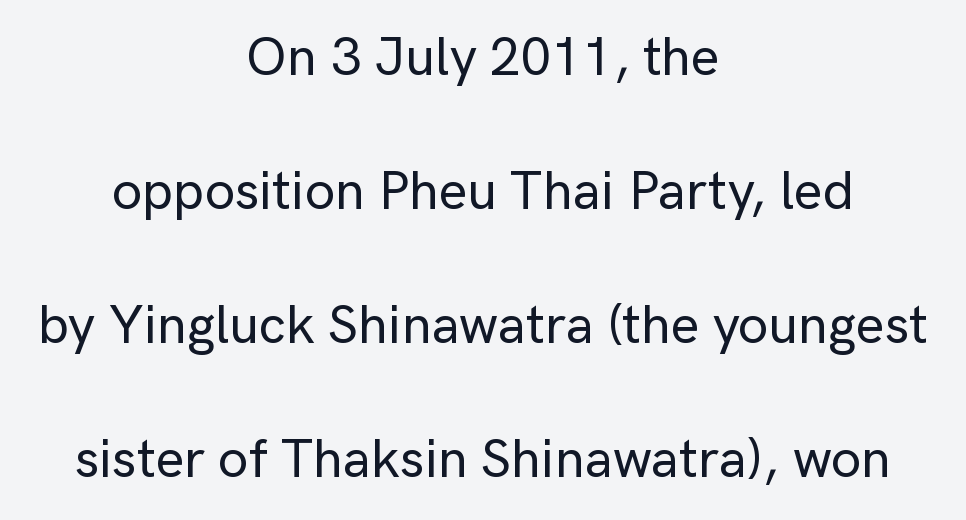
{"serif": "no", "italic": "no", "width": "normal", "stroke_contrast": "low", "x_height": "medium", "monospaced": "no", "underline": "no", "align": "center", "line_spacing": "loose", "line_spacing_ratio": 2.48, "letter_spacing": "normal", "letter_spacing_em": 0.0, "glyph_px": 54}
